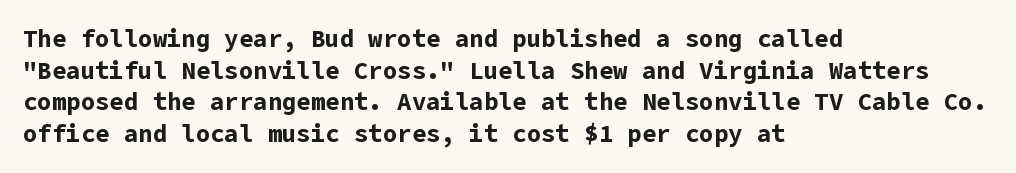
Q: Is the text bold? A: Yes.
Q: Is the text italic (slanted)? A: No, it is upright.
Q: Is the text underlined? A: No.
Q: How is the paragraph aligned? A: Left-aligned.
Q: Is the spacing between letters normal or unusually wide? A: Normal.
Q: Is the spacing between lines tight, normal or loose? A: Normal.
